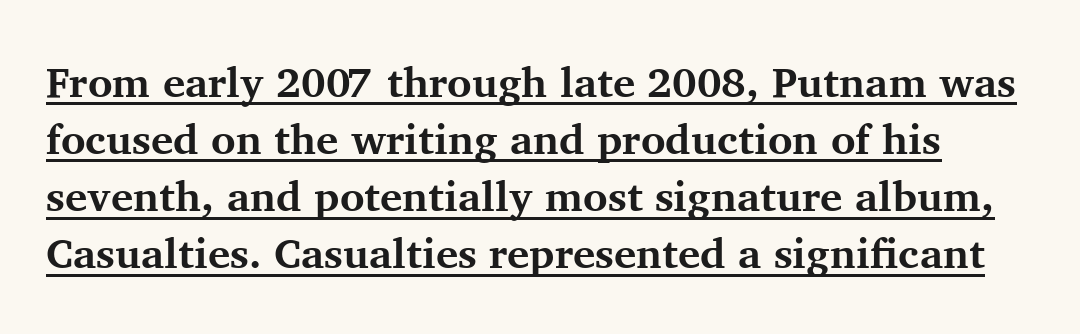
The image shows 42 px bold serif type, upright; set normal line spacing (1.36x), normal letter spacing, underlined; medium stroke contrast and a medium x-height.
